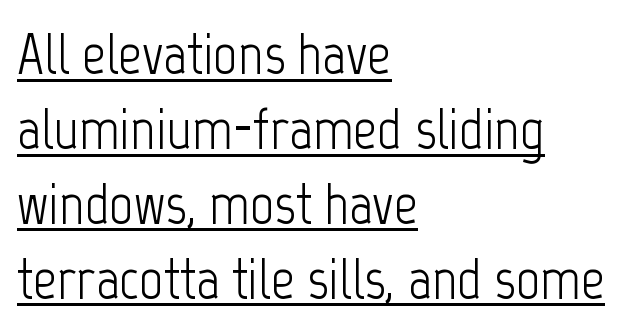
The rendering keeps characters at their native spacing. Nothing heavy about these letters — not bold at all. The paragraph shown leans on its left margin. The passage shown stacks its lines at a standard gap.
